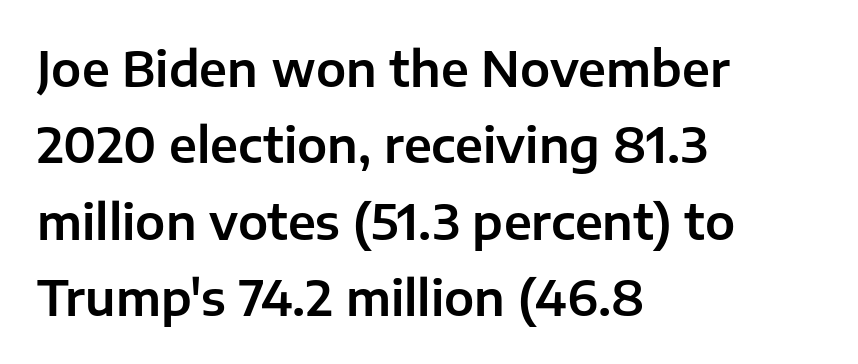
Each letter keeps its own natural width here, so spacing adapts to shape. Visually the block forms a straight wall on the left and a jagged coastline on the right. Examine the stroke ends and you'll find no serifs. Notice how the stems are strictly vertical — no italics here.
